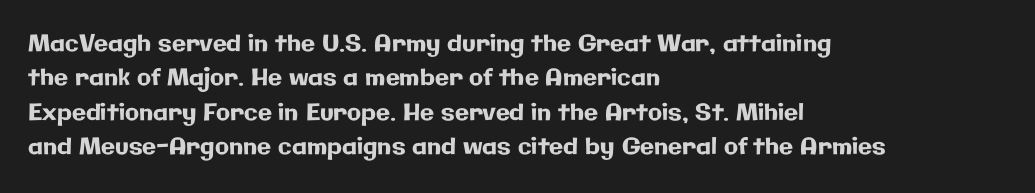
{"italic": "no", "underline": "no", "align": "left", "line_spacing": "normal", "line_spacing_ratio": 1.5, "letter_spacing": "normal", "letter_spacing_em": 0.0, "glyph_px": 23}
